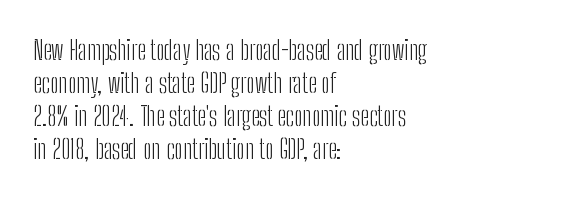
The image shows 27 px text type, upright; set left-aligned, line spacing 1.22x, normal letter spacing, not underlined.
